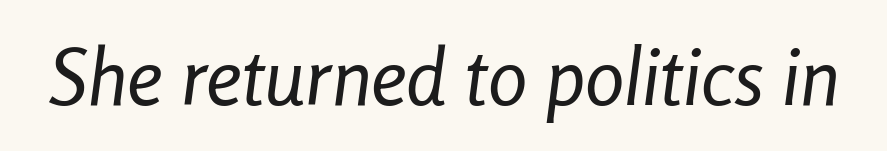
Q: Is the text bold? A: No.
Q: Is the text italic (slanted)? A: Yes, it leans right by about 8 degrees.
Q: Is the text underlined? A: No.
Q: Is the spacing between letters normal or unusually wide? A: Normal.
Q: Width (condensed, normal, or wide)? A: Condensed.
Q: Stroke contrast? A: Low.
Q: x-height? A: Medium.
Q: Monospaced? A: No.
